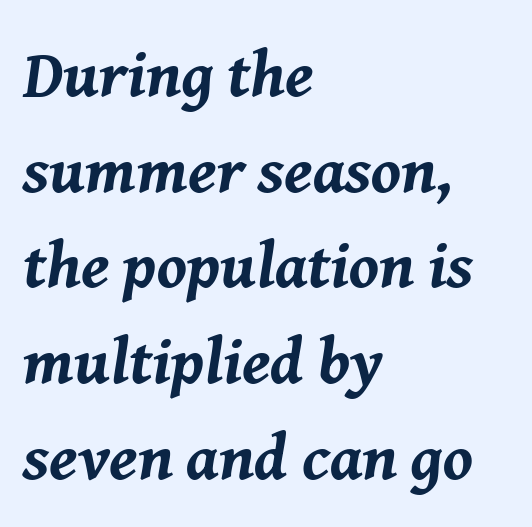
The image shows 66 px bold type, italic (leaning right); set left-aligned, normal line spacing (1.45x), normal letter spacing, not underlined; medium stroke contrast and a medium x-height.
